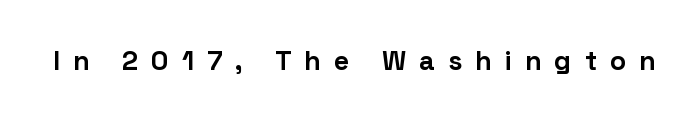
{"italic": "no", "bold": "yes", "underline": "no", "letter_spacing": "wide", "letter_spacing_em": 0.48, "glyph_px": 27}
